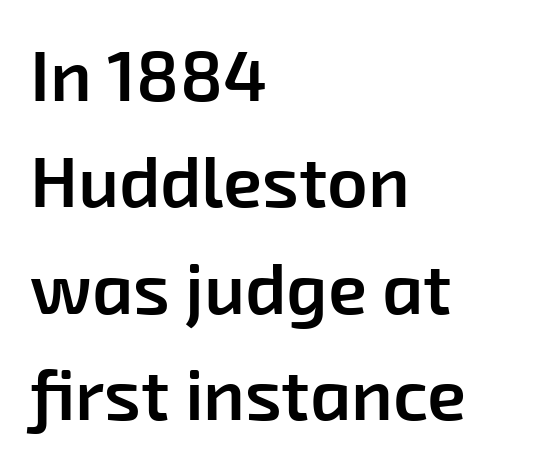
The image shows 71 px semibold sans-serif type; set left-aligned, normal line spacing (1.5x), normal letter spacing, not underlined; low stroke contrast and a medium x-height.
